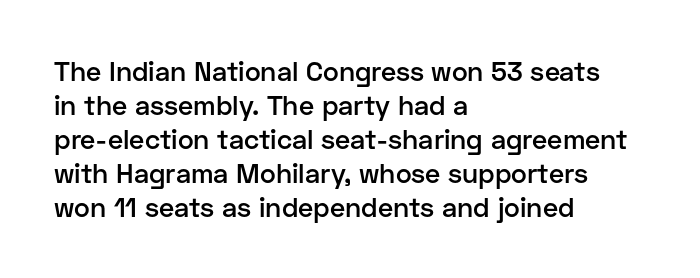
The type sits square on the baseline with zero lean. A clean baseline with only descenders dipping below it. This sample is left-justified, so line endings fall wherever the words run out. Characters follow at the spacing the type designer built in. The font is running at a semibold setting, under full bold. This block has exactly the height ordinary leading produces.
